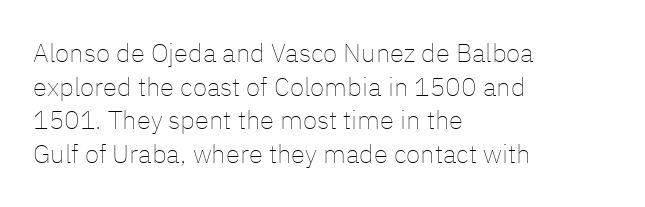
Interline gaps are of average width in this sample. In terms of posture, this sample is upright. Teacher's note: observe the even left margin — that is flush-left alignment. The cut favours lightness, reaching ordinary text weight at its darkest.
